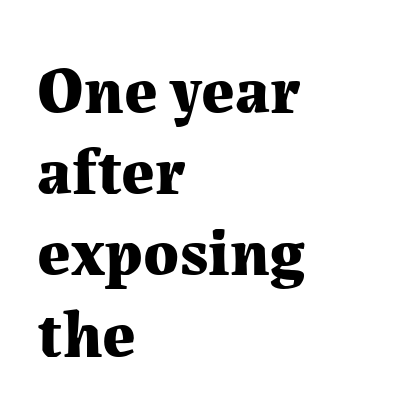
{"serif": "yes", "italic": "no", "bold": "yes", "weight": "bold", "width": "normal", "stroke_contrast": "medium", "x_height": "medium", "monospaced": "no", "underline": "no", "align": "left", "line_spacing_ratio": 1.23, "letter_spacing": "normal", "letter_spacing_em": 0.0, "glyph_px": 66}
